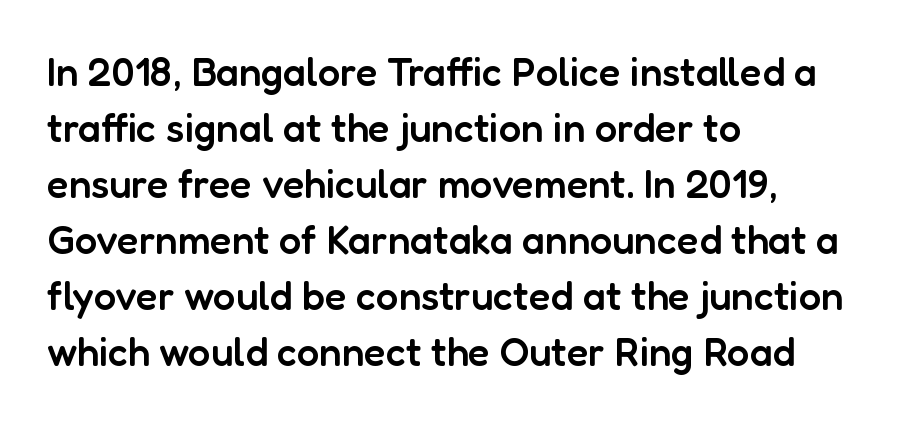
Q: Is the text bold? A: Semi-bold.
Q: Is the text italic (slanted)? A: No, it is upright.
Q: Is the typeface a serif or a sans-serif typeface? A: Sans-serif.
Q: Is the text underlined? A: No.
Q: How is the paragraph aligned? A: Left-aligned.
Q: Is the spacing between letters normal or unusually wide? A: Normal.
Q: Is the spacing between lines tight, normal or loose? A: Normal.
Q: Width (condensed, normal, or wide)? A: Normal.
Q: Stroke contrast? A: Low.
Q: x-height? A: Medium.
Q: Monospaced? A: No.
